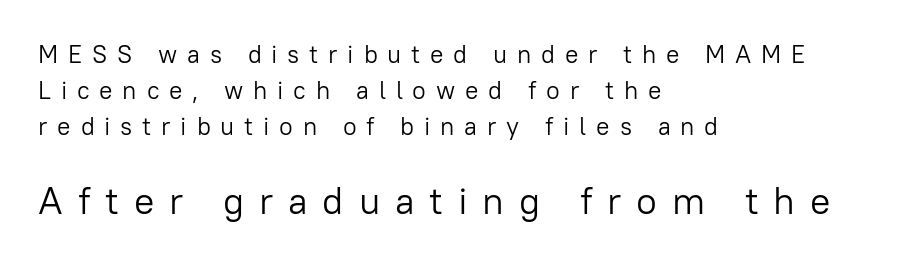
{"serif": "no", "italic": "no", "bold": "no", "weight": "light", "width": "normal", "stroke_contrast": "low", "x_height": "medium", "monospaced": "no", "underline": "no", "align": "left", "line_spacing": "normal", "line_spacing_ratio": 1.44, "letter_spacing": "wide", "letter_spacing_em": 0.39, "larger_block": "second", "size_ratio": 1.52, "glyph_px": 38}
